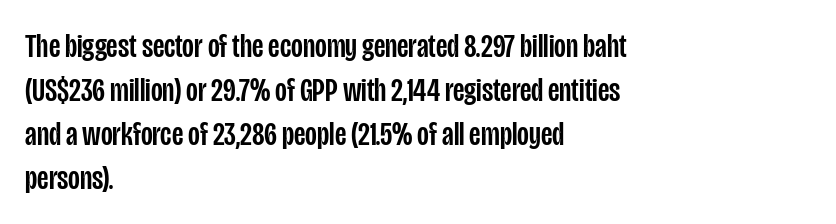
The image shows 34 px condensed sans-serif type, upright; set left-aligned, normal line spacing (1.29x), normal letter spacing, not underlined; low stroke contrast and a large x-height.
